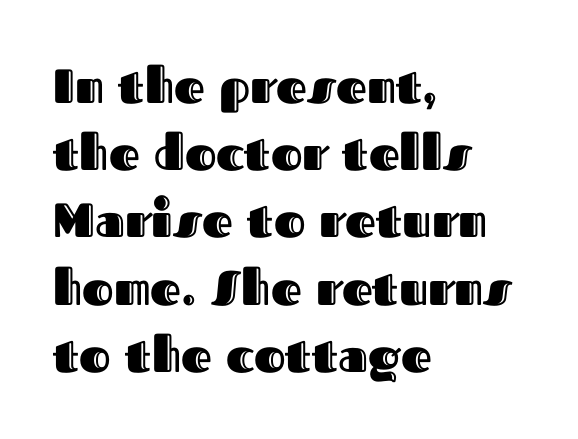
The image shows 48 px text type, upright; set left-aligned, normal line spacing (1.4x), normal letter spacing, not underlined; a medium x-height.
